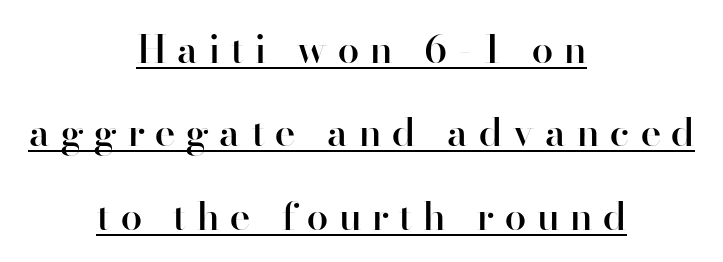
The image shows 39 px semibold sans-serif type, upright; set centered, loose line spacing (2.14x), unusually wide letter spacing (+0.28 em), underlined; high stroke contrast and a small x-height.
